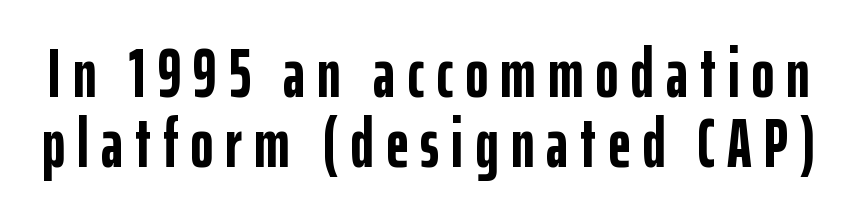
{"serif": "no", "italic": "no", "bold": "yes", "weight": "semibold", "width": "condensed", "stroke_contrast": "low", "x_height": "medium", "monospaced": "no", "underline": "no", "line_spacing": "tight", "line_spacing_ratio": 1.0, "glyph_px": 70}
